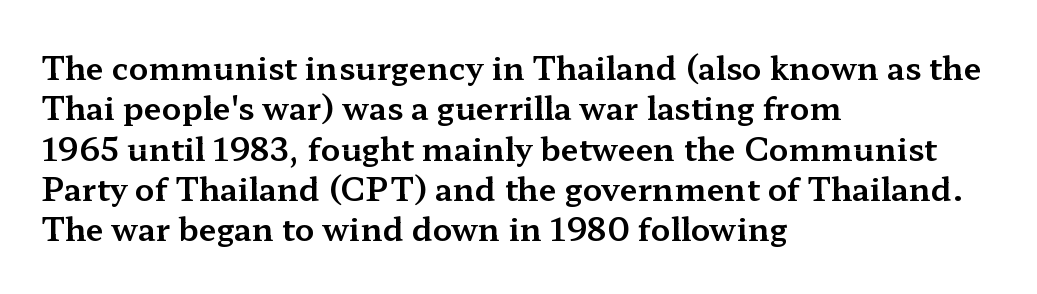
The image shows 32 px wide serif type, upright; set left-aligned, normal line spacing (1.26x), normal letter spacing, not underlined; medium stroke contrast and a medium x-height.
